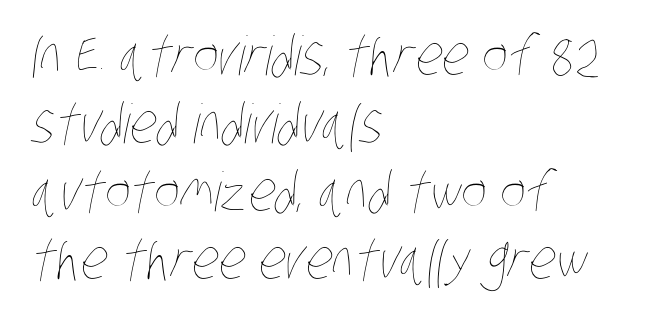
The image shows 54 px thin, condensed type; set left-aligned, normal line spacing (1.26x), normal letter spacing, not underlined; low stroke contrast and a large x-height.
